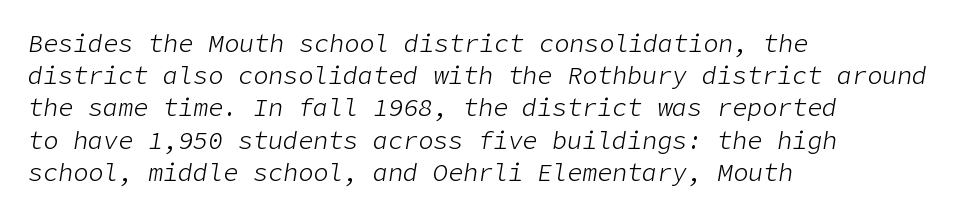
Q: Is the text bold? A: No.
Q: Is the text italic (slanted)? A: Yes, it leans right by about 9 degrees.
Q: Is the text underlined? A: No.
Q: How is the paragraph aligned? A: Left-aligned.
Q: Is the spacing between letters normal or unusually wide? A: Normal.
Q: Is the spacing between lines tight, normal or loose? A: Normal.
